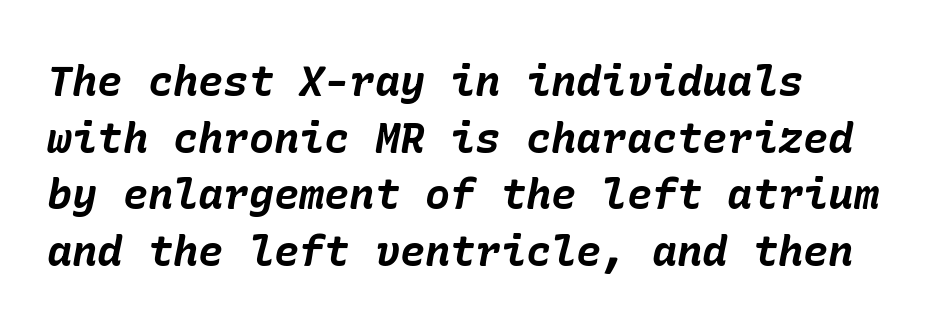
Q: Is the text bold? A: Yes.
Q: Is the text italic (slanted)? A: Yes, it leans right by about 10 degrees.
Q: Is the text underlined? A: No.
Q: Is the spacing between letters normal or unusually wide? A: Normal.
Q: Is the spacing between lines tight, normal or loose? A: Normal.
Q: Width (condensed, normal, or wide)? A: Normal.
Q: Stroke contrast? A: Low.
Q: x-height? A: Medium.
